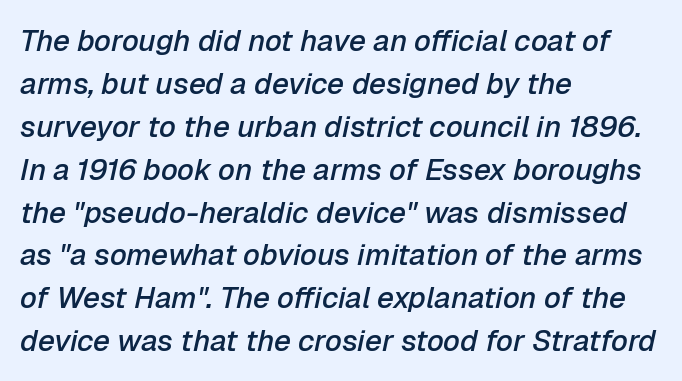
The image shows 30 px semibold type, italic (leaning right); set left-aligned, normal line spacing (1.43x), normal letter spacing, not underlined; low stroke contrast and a medium x-height.
